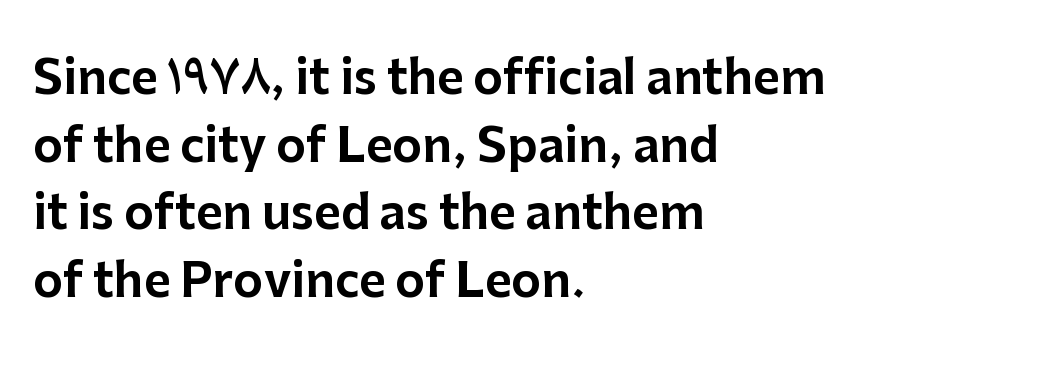
The image shows 46 px sans-serif type, upright; set left-aligned, normal line spacing (1.47x), normal letter spacing, not underlined; low stroke contrast and a medium x-height.
